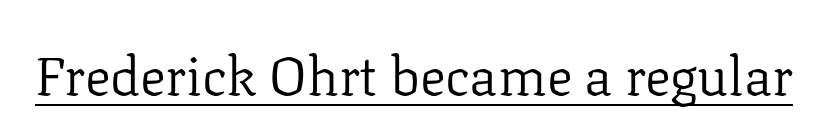
Q: Is the text bold? A: No.
Q: Is the text italic (slanted)? A: No, it is upright.
Q: Is the typeface a serif or a sans-serif typeface? A: Serif.
Q: Is the text underlined? A: Yes.
Q: Is the spacing between letters normal or unusually wide? A: Normal.
Q: Width (condensed, normal, or wide)? A: Normal.
Q: Stroke contrast? A: Low.
Q: x-height? A: Medium.
Q: Monospaced? A: No.
